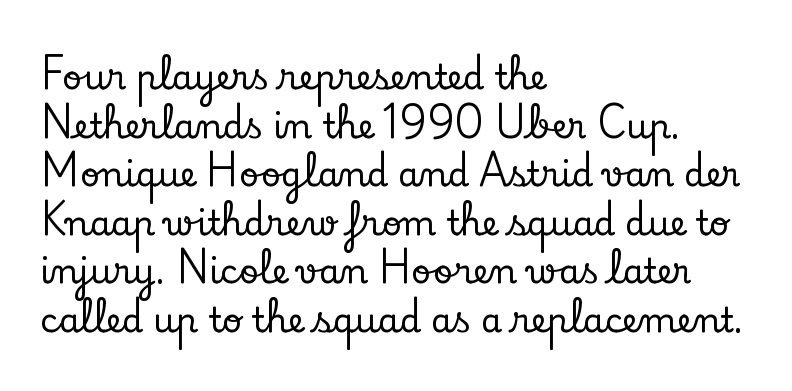
Every stem runs plumb, perpendicular to the baseline. These lines stack with their left ends in a neat column. Vertically, the passage feels balanced, rows spaced as you'd expect.
